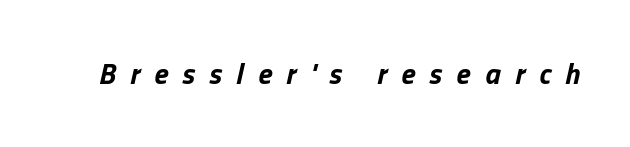
Looks like regular typesetting: each glyph gets only the width it needs. Slanted lettering throughout. The tracking reads as deliberately expanded to a designer's eye. Plain, unruled lines of type. The rendering uses a bold face; every stroke is thick and dark.
